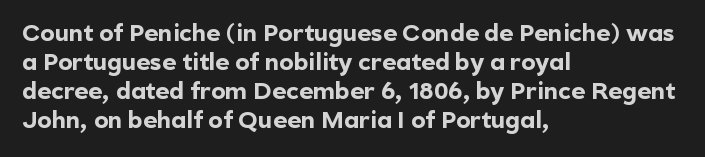
Bold? Absolutely — the strokes are thick and heavy. These lines are set flush left with a ragged right edge. Each row of text sits above clean, open space. There is no visible air inserted between adjacent glyphs. The type sits square on the baseline with zero lean.
